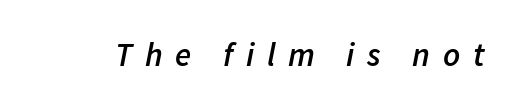
{"italic": "yes", "lean": "right", "slant_degrees": 11, "bold": "semi", "weight": "semibold", "width": "normal", "stroke_contrast": "low", "x_height": "medium", "monospaced": "no", "underline": "no", "letter_spacing": "wide", "letter_spacing_em": 0.38, "glyph_px": 33}
